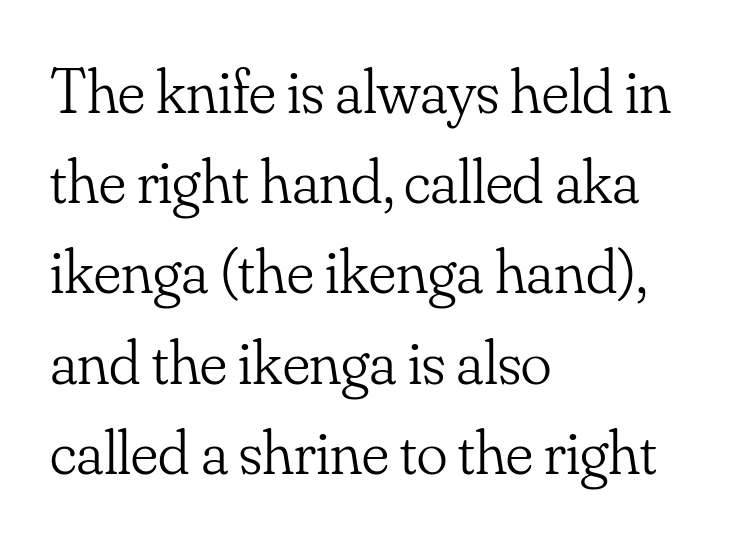
The image shows 64 px light serif type, upright; set left-aligned, normal line spacing (1.41x), normal letter spacing, not underlined; low stroke contrast and a small x-height.
